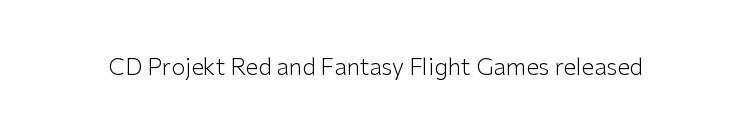
The type is set solid horizontally, with unmodified tracking. Words float on clear page, feet unadorned. A quiet, ordinary-to-light weight characterises the typeface. The type sits square on the baseline with zero lean.
